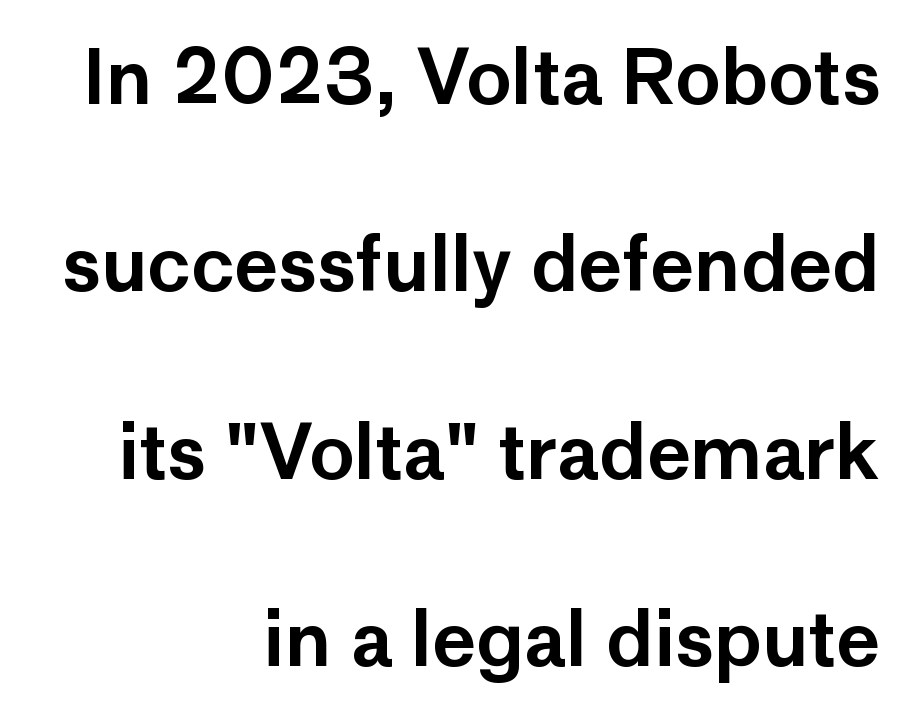
The image shows 75 px sans-serif type, upright; set right-aligned, loose line spacing (2.5x), normal letter spacing, not underlined; low stroke contrast and a medium x-height.
